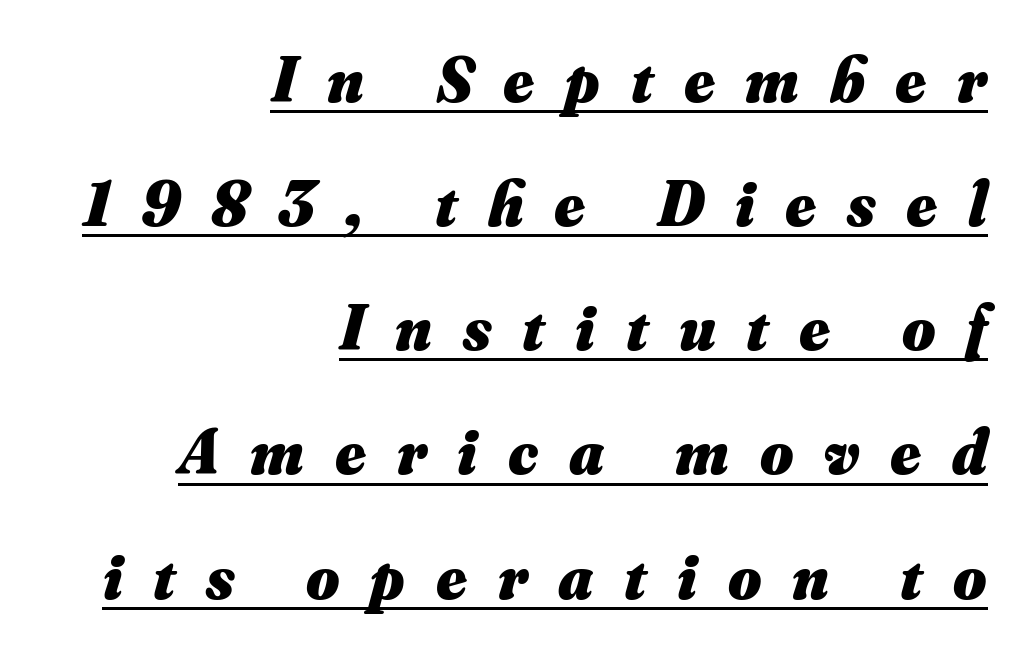
Q: Is the text bold? A: Yes.
Q: Is the text italic (slanted)? A: Yes, it leans right by about 16 degrees.
Q: Is the text underlined? A: Yes.
Q: How is the paragraph aligned? A: Right-aligned.
Q: Is the spacing between letters normal or unusually wide? A: Unusually wide.
Q: Is the spacing between lines tight, normal or loose? A: Loose.
Q: Width (condensed, normal, or wide)? A: Normal.
Q: Stroke contrast? A: Medium.
Q: x-height? A: Small.
Q: Monospaced? A: No.
